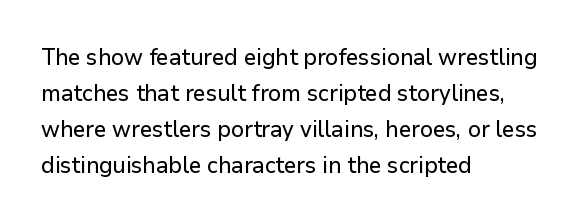
Regular leading. Check under the words: just untouched page. The type is set solid horizontally, with unmodified tracking. The paragraph has a hard left edge and a soft right edge.
